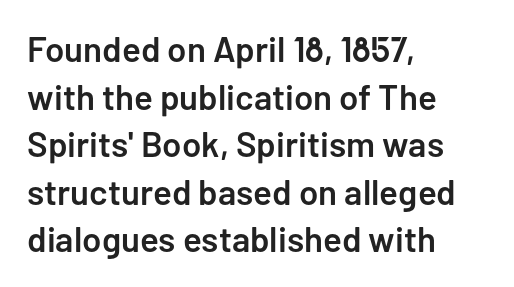
Quick note: underline off. Regarding serifs, this sample does without them. The passage shown is semibold, sitting just below true bold. You could not count columns in this text — the font is proportionally spaced. Line spacing here is normal. This is roman type, the default non-slanted kind.
